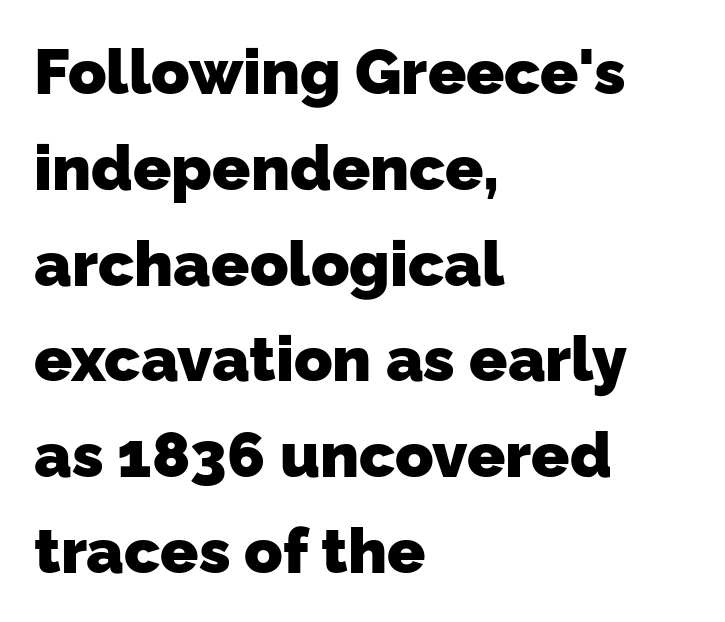
The image shows 63 px heavy sans-serif type; set left-aligned, normal line spacing (1.52x), normal letter spacing, not underlined; low stroke contrast and a medium x-height.
